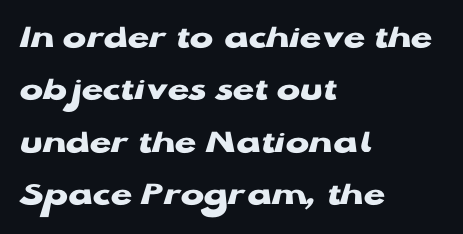
{"serif": "no", "italic": "no", "bold": "yes", "weight": "heavy", "width": "wide", "stroke_contrast": "low", "x_height": "medium", "monospaced": "no", "underline": "no", "align": "left", "line_spacing": "normal", "line_spacing_ratio": 1.5, "letter_spacing": "normal", "letter_spacing_em": 0.0, "glyph_px": 35}
